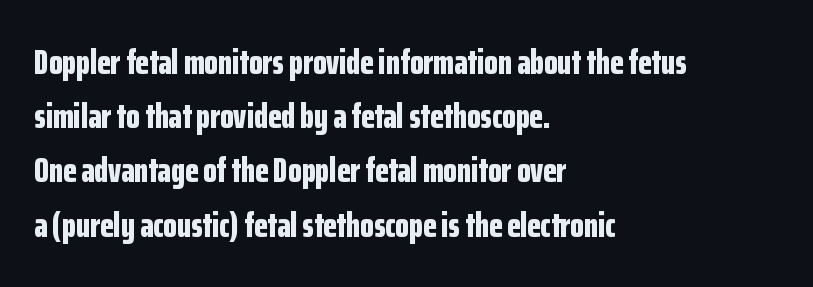
Is this a fixed-width face? No — the glyphs have proportional, varying widths. The characters look thick and weighty, a clear bold. Does the copy run flush right? No — it runs flush left. The letters sit at their default tracking, neither squeezed nor spread. Each letter's strokes conclude bluntly, with no projecting serifs.
